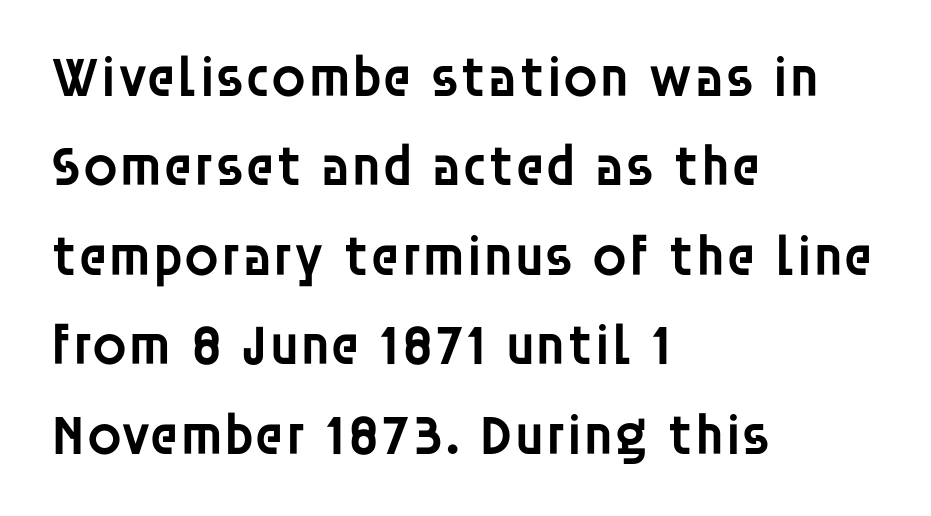
{"serif": "no", "italic": "no", "bold": "semi", "weight": "semibold", "width": "normal", "stroke_contrast": "low", "x_height": "large", "monospaced": "no", "underline": "no", "align": "left", "line_spacing": "normal", "line_spacing_ratio": 1.57, "letter_spacing": "normal", "letter_spacing_em": 0.0, "glyph_px": 57}
